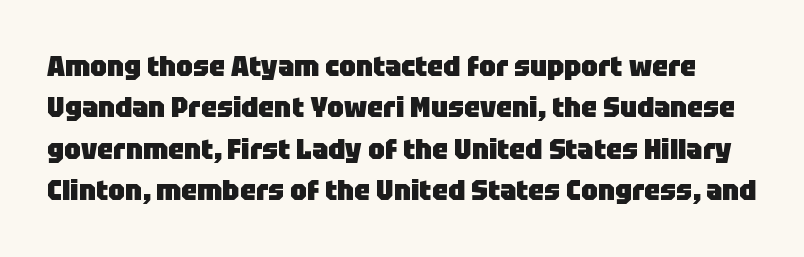
The image shows 29 px heavy sans-serif type, upright; set normal line spacing (1.43x), normal letter spacing, not underlined; low stroke contrast and a large x-height.
